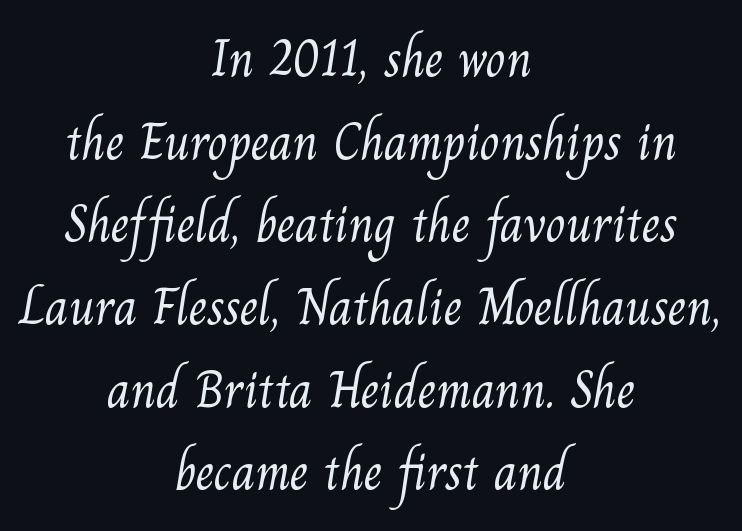
{"serif": "yes", "bold": "no", "weight": "light", "width": "normal", "stroke_contrast": "medium", "x_height": "small", "monospaced": "no", "underline": "no", "align": "center", "line_spacing": "normal", "line_spacing_ratio": 1.59, "letter_spacing": "normal", "letter_spacing_em": 0.0, "glyph_px": 52}
